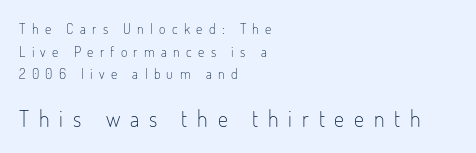
Q: Is the text bold? A: No.
Q: Is the text italic (slanted)? A: No, it is upright.
Q: Is the text underlined? A: No.
Q: How is the paragraph aligned? A: Left-aligned.
Q: Is the spacing between letters normal or unusually wide? A: Unusually wide.
Q: Is the spacing between lines tight, normal or loose? A: Normal.
Q: Which block of text is set in a larger size, the first (top) or the second (bottom)? A: The second (bottom) one.
